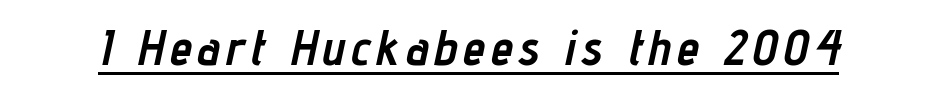
The image shows 50 px semibold, condensed type, italic (leaning right); set underlined; low stroke contrast and a medium x-height.
